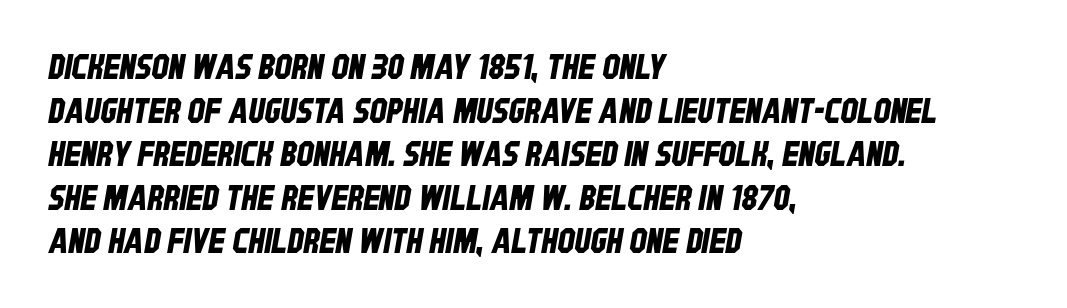
Q: Is the typeface a serif or a sans-serif typeface? A: Sans-serif.
Q: Is the text underlined? A: No.
Q: How is the paragraph aligned? A: Left-aligned.
Q: Is the spacing between letters normal or unusually wide? A: Normal.
Q: Is the spacing between lines tight, normal or loose? A: Normal.
Q: Width (condensed, normal, or wide)? A: Condensed.
Q: Stroke contrast? A: Low.
Q: x-height? A: Large.
Q: Monospaced? A: No.
